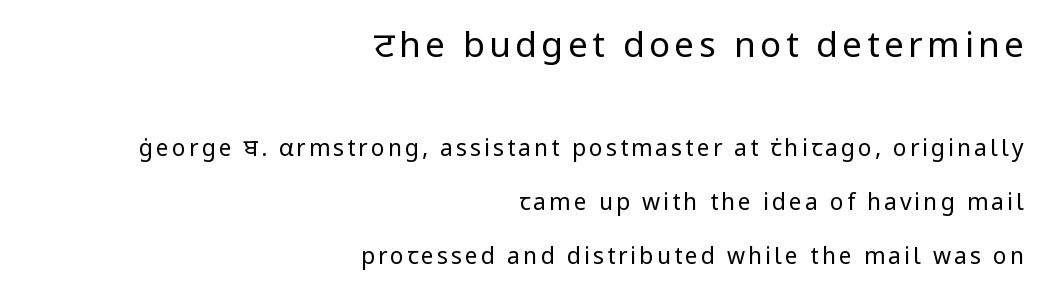
The image shows 35 px regular-weight sans-serif type, upright; set right-aligned, loose line spacing (2.34x), not underlined; the first (top) block is 1.52x larger; low stroke contrast and a medium x-height.
